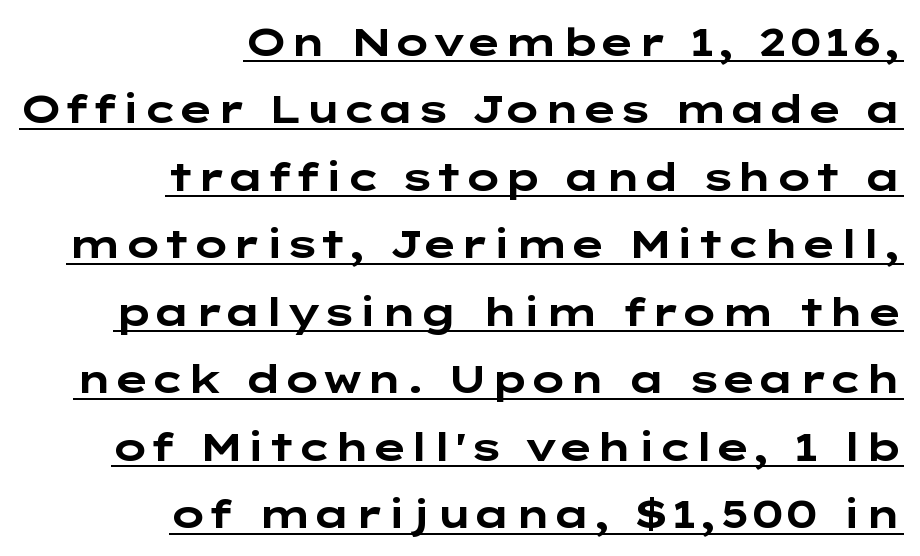
The text was rendered using a sans face with plain stroke endings. Honestly, the underline is the first thing you notice here. The sample has been set heavy, in full bold. Compared with typical body copy, the letter spacing here is the same. When letters stand straight like this, we call the style roman or upright. Caption: multi-line text, flush right, ragged left.
